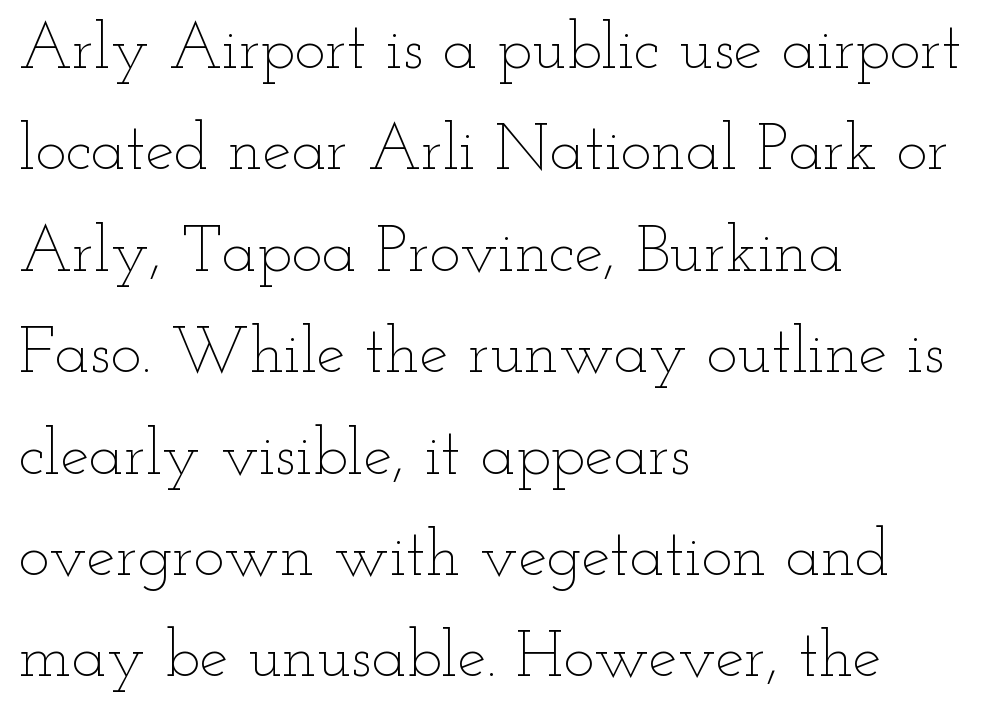
These lines are set flush left with a ragged right edge. Every character sits straight up, as roman type does. The face used here is proportionally spaced, like ordinary book or web type. Only glyphs here, with clear space below each row. The rows are spaced the way most documents space them. This reads as an unemphasized weight, regular at the heaviest.
